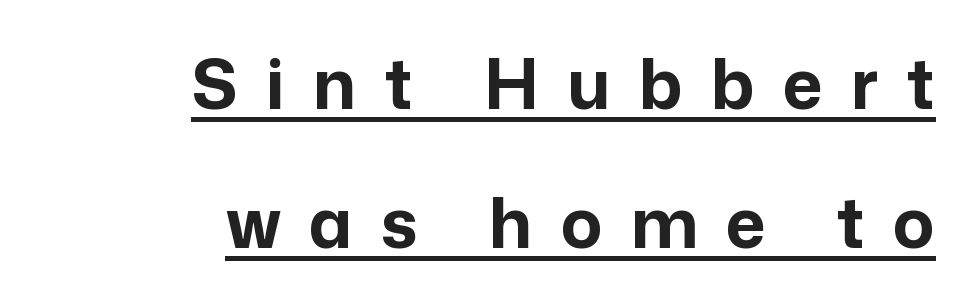
The image shows 69 px bold sans-serif type, upright; set right-aligned, loose line spacing (2.02x), unusually wide letter spacing (+0.41 em), underlined; low stroke contrast and a medium x-height.
